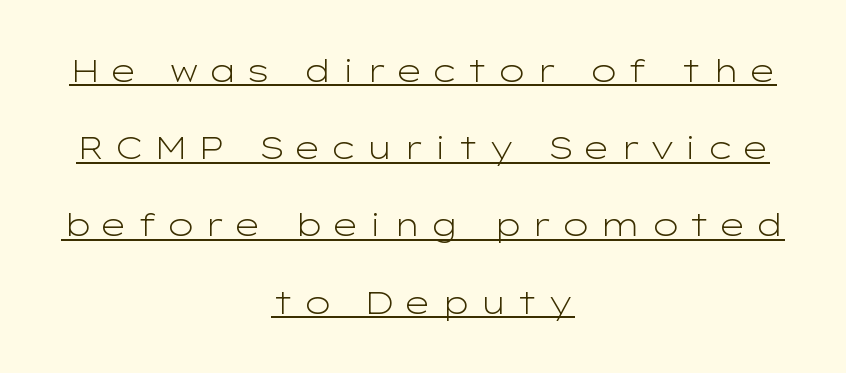
The image shows 31 px light, wide sans-serif type, upright; set centered, loose line spacing (2.49x), unusually wide letter spacing (+0.27 em), underlined; low stroke contrast and a medium x-height.
